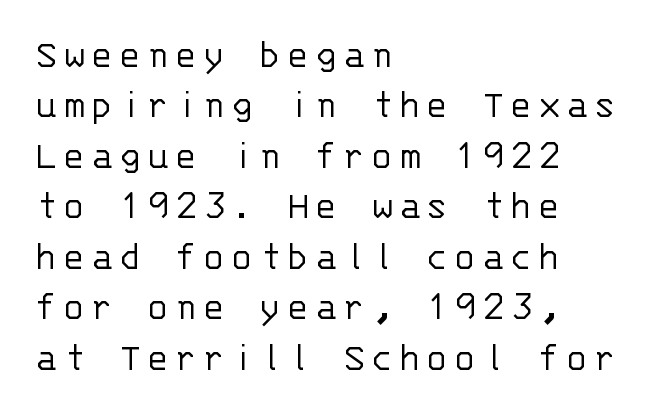
Typeset ragged right — the left edge is the straight one. The text was rendered using a sans face with plain stroke endings. The words here are not underlined. Fixed-width glyphs throughout — classic coding-font behaviour. Weight: regular or lighter. Tall strokes in this sample are plumb rather than angled.
